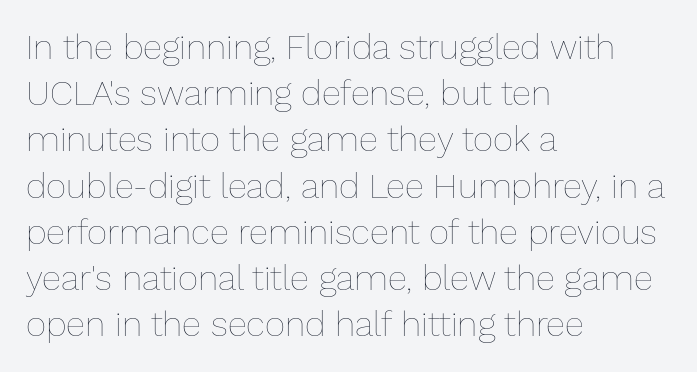
What stands out about the letter spacing? Nothing — it is the standard amount. Rows of type keep a routine distance in the vertical direction. Is there any slant? The stems are plumb. Summary of weight: not heavy and not bold. Type without underlining. Reading down the block, your eye returns to a fixed left position each line.
